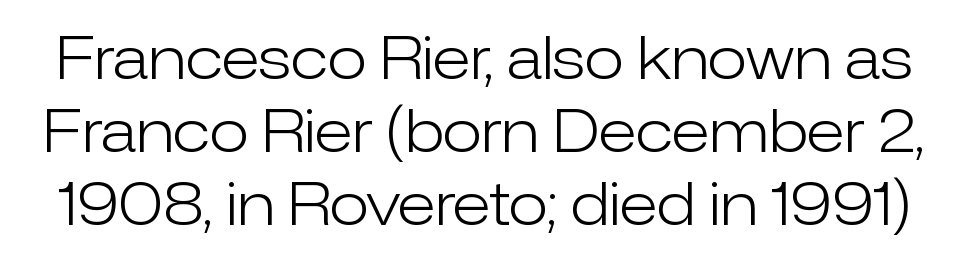
Any mark beneath the type? The region is blank. Varying glyph widths throughout — classic text-font behaviour. Regarding serifs, this sample does without them. Counters stay open thanks to moderate or lighter strokes.
